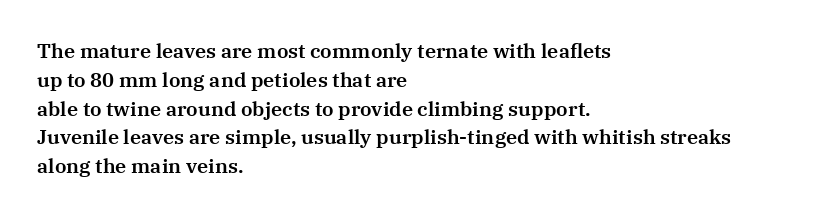
Q: Is the text italic (slanted)? A: No, it is upright.
Q: Is the text underlined? A: No.
Q: How is the paragraph aligned? A: Left-aligned.
Q: Is the spacing between letters normal or unusually wide? A: Normal.
Q: Is the spacing between lines tight, normal or loose? A: Normal.
